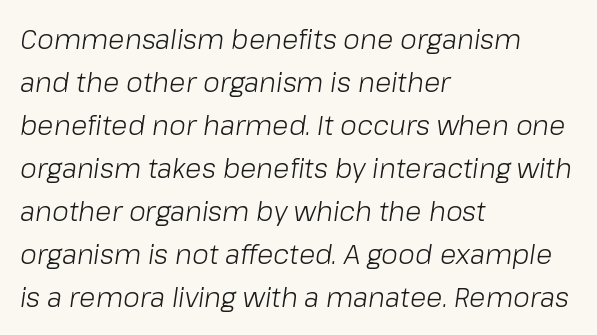
Stems here are at most as thick as an everyday book face. Casual observation: everything's shoved over to the left. Tall strokes in this sample are angled rather than plumb. The strip under each line holds only bare page.
